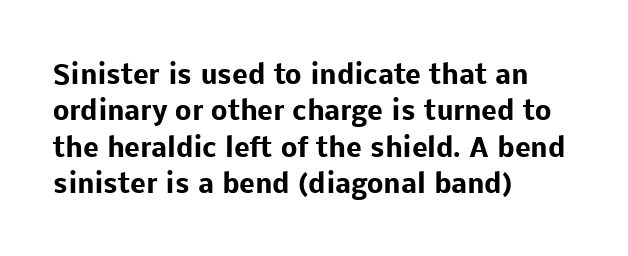
{"italic": "no", "bold": "yes", "underline": "no", "align": "left", "line_spacing": "normal", "line_spacing_ratio": 1.4, "letter_spacing": "normal", "letter_spacing_em": 0.0, "glyph_px": 26}
